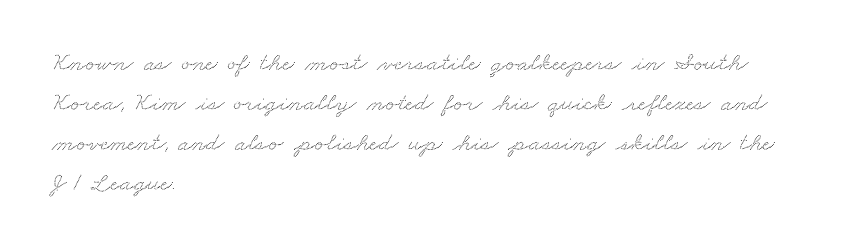
{"underline": "no", "align": "left", "line_spacing": "normal", "line_spacing_ratio": 1.54, "letter_spacing": "normal", "letter_spacing_em": 0.0, "glyph_px": 26}
